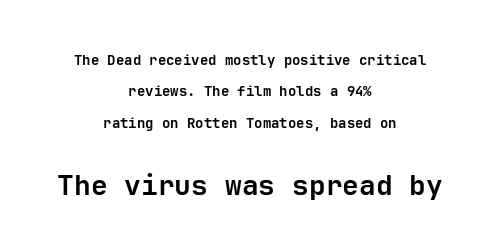
The image shows 28 px semibold sans-serif type, upright; set centered, loose line spacing (2.25x), normal letter spacing, not underlined; the second (bottom) block is 2.0x larger; low stroke contrast and a medium x-height.
